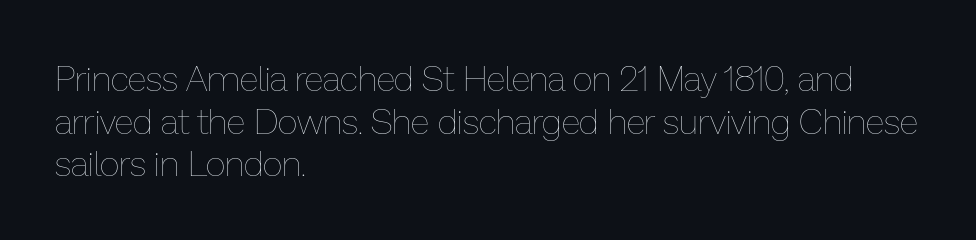
The image shows 35 px thin type, upright; set left-aligned, line spacing 1.22x, normal letter spacing, not underlined; low stroke contrast and a medium x-height.
